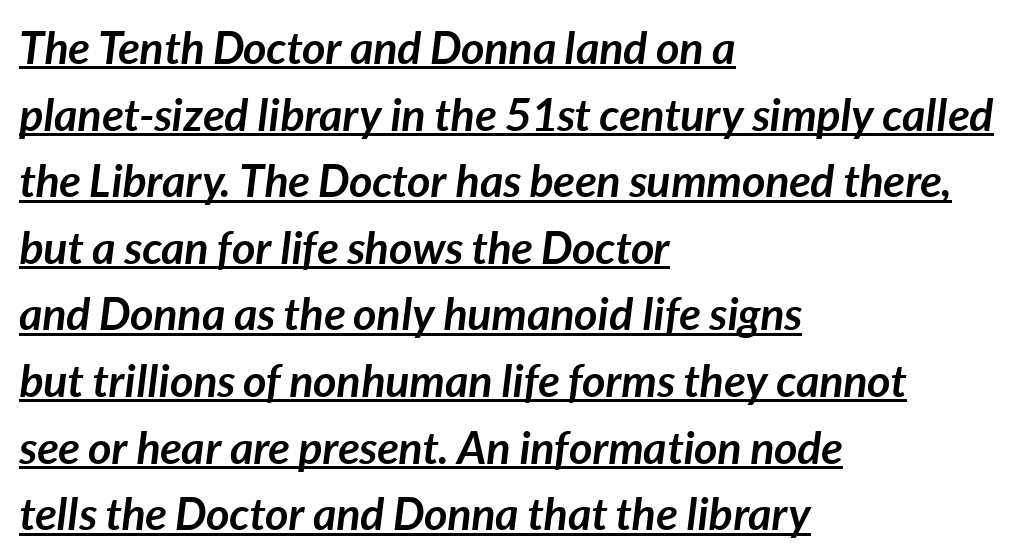
The image shows 45 px semibold type, italic (leaning right); set left-aligned, normal line spacing (1.48x), normal letter spacing, underlined; low stroke contrast and a medium x-height.
